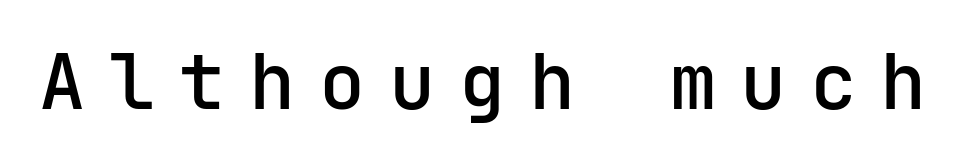
{"serif": "no", "italic": "no", "width": "normal", "stroke_contrast": "low", "x_height": "medium", "monospaced": "yes", "underline": "no", "letter_spacing": "wide", "letter_spacing_em": 0.31, "glyph_px": 77}
